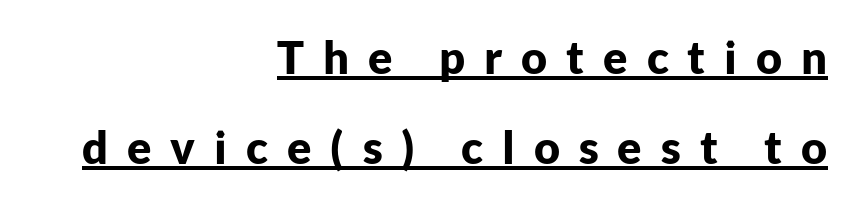
{"serif": "no", "italic": "no", "bold": "yes", "weight": "bold", "width": "normal", "stroke_contrast": "low", "x_height": "medium", "monospaced": "no", "underline": "yes", "align": "right", "line_spacing": "loose", "line_spacing_ratio": 2.0, "letter_spacing": "wide", "letter_spacing_em": 0.42, "glyph_px": 45}
